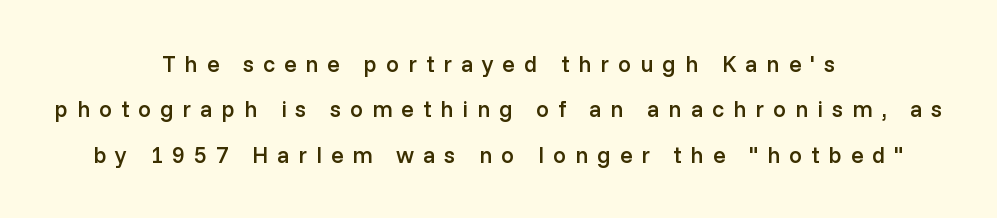
{"italic": "no", "bold": "semi", "underline": "no", "align": "center", "line_spacing": "loose", "line_spacing_ratio": 1.97, "letter_spacing": "wide", "letter_spacing_em": 0.39, "glyph_px": 23}
